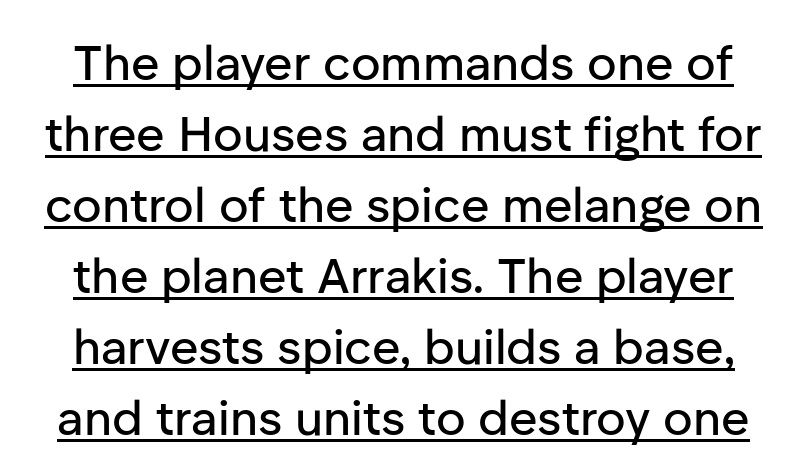
{"serif": "no", "italic": "no", "width": "normal", "stroke_contrast": "low", "x_height": "medium", "monospaced": "no", "underline": "yes", "line_spacing": "normal", "line_spacing_ratio": 1.45, "letter_spacing": "normal", "letter_spacing_em": 0.0, "glyph_px": 49}
